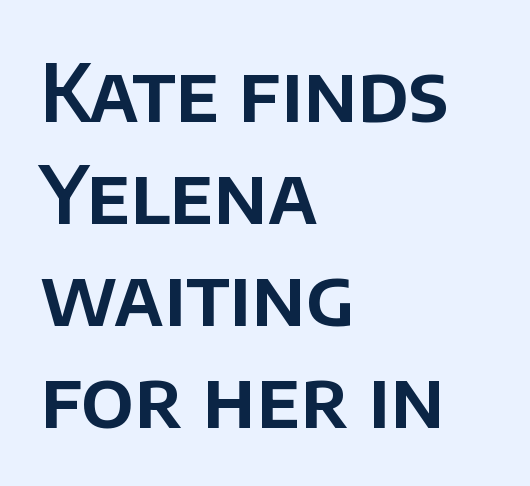
Q: Is the text italic (slanted)? A: No, it is upright.
Q: Is the typeface a serif or a sans-serif typeface? A: Sans-serif.
Q: Is the text underlined? A: No.
Q: How is the paragraph aligned? A: Left-aligned.
Q: Is the spacing between letters normal or unusually wide? A: Normal.
Q: Is the spacing between lines tight, normal or loose? A: Normal.
Q: Width (condensed, normal, or wide)? A: Normal.
Q: Stroke contrast? A: Low.
Q: x-height? A: Large.
Q: Monospaced? A: No.
